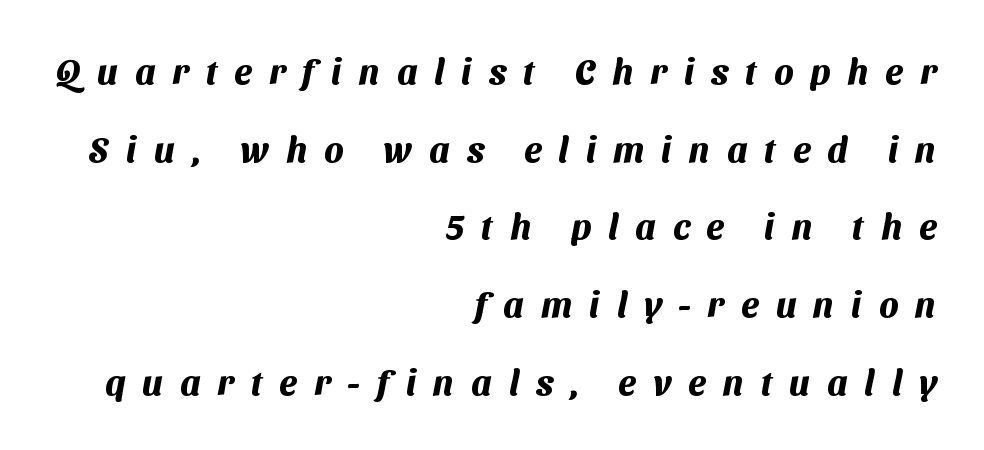
The image shows 35 px heavy sans-serif type; set right-aligned, loose line spacing (2.22x), unusually wide letter spacing (+0.49 em), not underlined; medium stroke contrast and a medium x-height.
